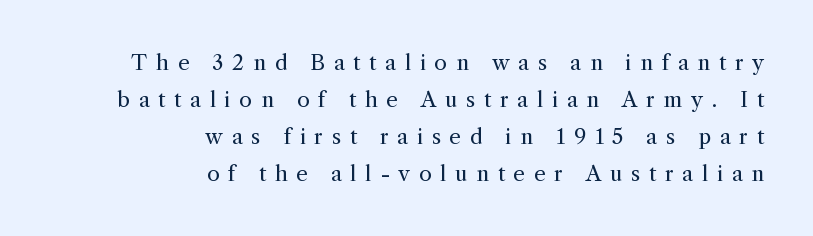
Q: Is the text bold? A: No.
Q: Is the text italic (slanted)? A: No, it is upright.
Q: Is the text underlined? A: No.
Q: How is the paragraph aligned? A: Right-aligned.
Q: Is the spacing between letters normal or unusually wide? A: Unusually wide.
